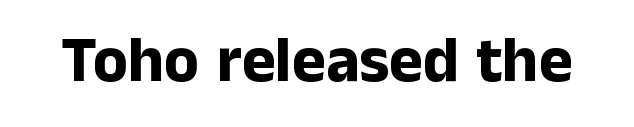
{"serif": "no", "italic": "no", "bold": "yes", "weight": "bold", "width": "normal", "stroke_contrast": "low", "x_height": "medium", "monospaced": "no", "underline": "no", "letter_spacing": "normal", "letter_spacing_em": 0.0, "glyph_px": 64}
